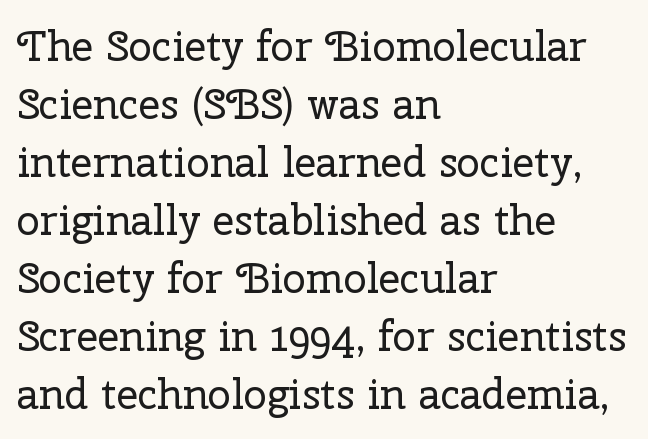
Q: Is the text bold? A: No.
Q: Is the text italic (slanted)? A: No, it is upright.
Q: Is the typeface a serif or a sans-serif typeface? A: Serif.
Q: Is the text underlined? A: No.
Q: How is the paragraph aligned? A: Left-aligned.
Q: Is the spacing between letters normal or unusually wide? A: Normal.
Q: Is the spacing between lines tight, normal or loose? A: Normal.
Q: Width (condensed, normal, or wide)? A: Normal.
Q: Stroke contrast? A: Low.
Q: x-height? A: Medium.
Q: Monospaced? A: No.
